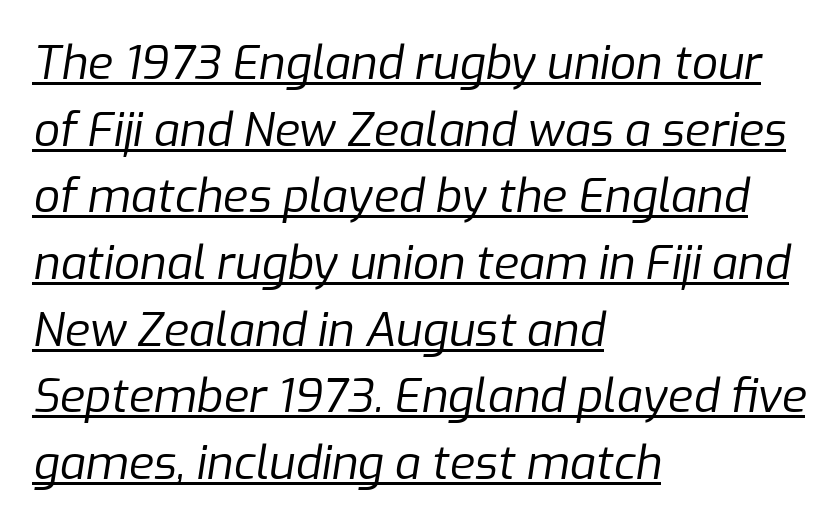
Q: Is the text bold? A: No.
Q: Is the text italic (slanted)? A: Yes, it leans right by about 9 degrees.
Q: Is the text underlined? A: Yes.
Q: How is the paragraph aligned? A: Left-aligned.
Q: Is the spacing between letters normal or unusually wide? A: Normal.
Q: Is the spacing between lines tight, normal or loose? A: Normal.
Q: Width (condensed, normal, or wide)? A: Normal.
Q: Stroke contrast? A: Low.
Q: x-height? A: Medium.
Q: Monospaced? A: No.
